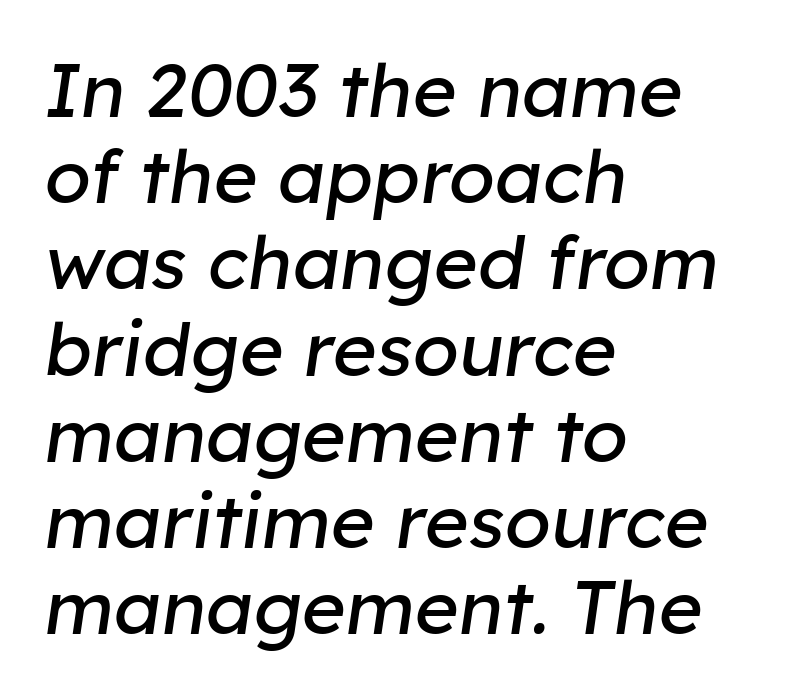
{"italic": "yes", "lean": "right", "slant_degrees": 8, "bold": "no", "weight": "regular", "width": "normal", "stroke_contrast": "low", "x_height": "medium", "monospaced": "no", "underline": "no", "align": "left", "line_spacing": "tight", "line_spacing_ratio": 1.15, "letter_spacing": "normal", "letter_spacing_em": 0.0, "glyph_px": 75}
